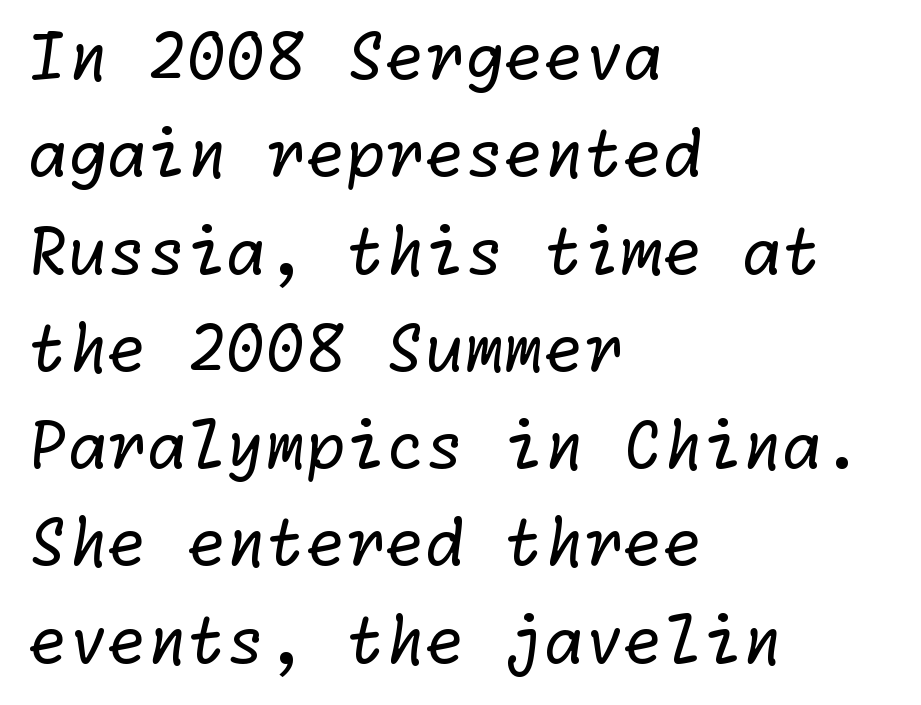
{"serif": "no", "bold": "no", "weight": "regular", "width": "normal", "stroke_contrast": "low", "x_height": "medium", "underline": "no", "align": "left", "line_spacing": "normal", "line_spacing_ratio": 1.52, "letter_spacing": "normal", "letter_spacing_em": 0.0, "glyph_px": 64}
